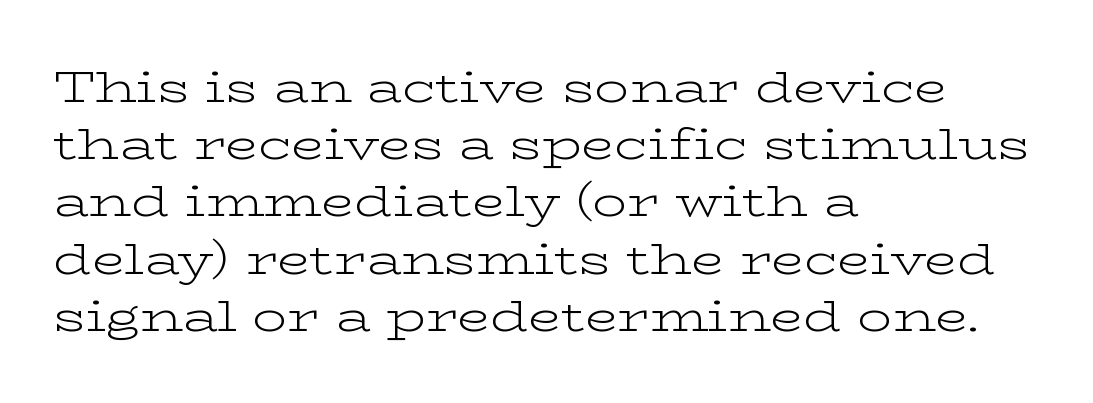
The image shows 43 px light, wide serif type, upright; set left-aligned, normal line spacing (1.33x), normal letter spacing, not underlined; low stroke contrast and a medium x-height.
